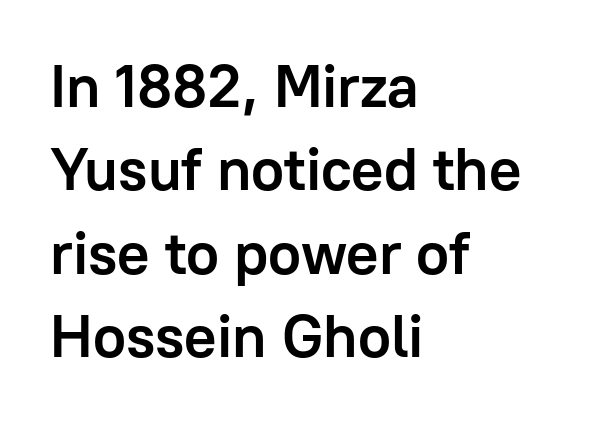
Honestly, there is no underline to notice here at all. Vertically, the passage feels balanced, rows spaced as you'd expect. Alignment: flush left. Does the weight exceed regular? Yes, all the way to bold.
